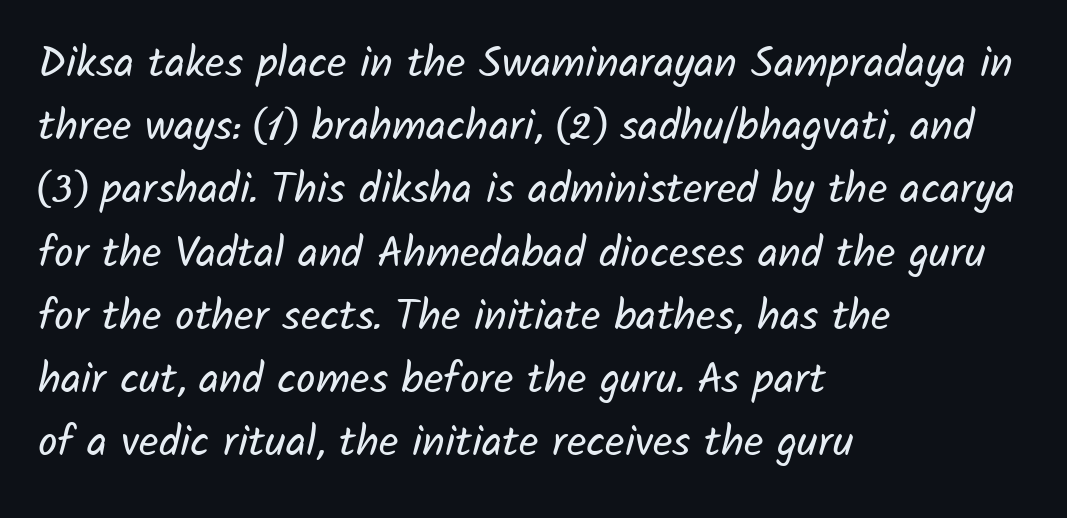
This sample has the flowing, uneven cadence of proportional lettering. Default kerning and tracking; the words read as compact shapes. Each stroke keeps to a modest, everyday thickness or less. Does the type have serifs? No, each stem ends abruptly. The text block is weighted toward the left margin, trailing off unevenly rightward. The strip under each line holds only bare page.
